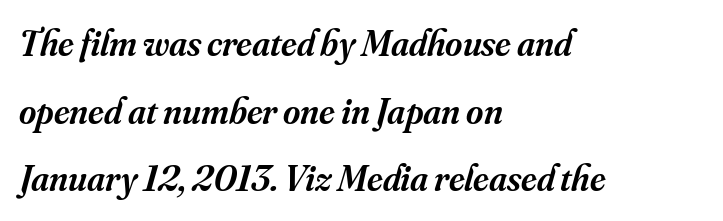
Q: Is the text bold? A: Semi-bold.
Q: Is the text italic (slanted)? A: Yes, it leans right by about 16 degrees.
Q: Is the typeface a serif or a sans-serif typeface? A: Serif.
Q: Is the text underlined? A: No.
Q: How is the paragraph aligned? A: Left-aligned.
Q: Is the spacing between letters normal or unusually wide? A: Normal.
Q: Width (condensed, normal, or wide)? A: Normal.
Q: Stroke contrast? A: Medium.
Q: x-height? A: Small.
Q: Monospaced? A: No.
